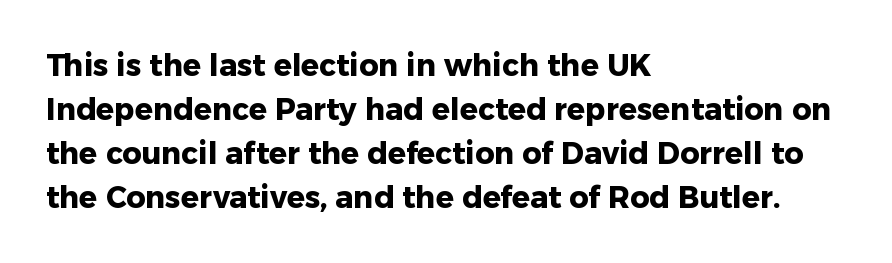
You could call the tracking neutral — neither tight nor loose. Every letter is thick-stroked: bold, no question. A typesetter would label this face a sans. What's the leading like? Ordinary, nothing unusual. This sample has the flowing, uneven cadence of proportional lettering.
